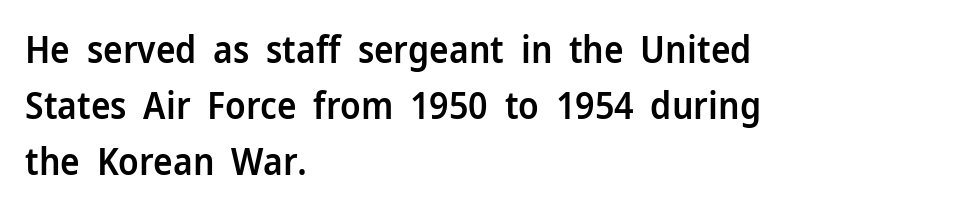
Q: Is the text bold? A: Semi-bold.
Q: Is the text italic (slanted)? A: No, it is upright.
Q: Is the typeface a serif or a sans-serif typeface? A: Sans-serif.
Q: Is the text underlined? A: No.
Q: How is the paragraph aligned? A: Left-aligned.
Q: Is the spacing between letters normal or unusually wide? A: Normal.
Q: Is the spacing between lines tight, normal or loose? A: Normal.
Q: Width (condensed, normal, or wide)? A: Normal.
Q: Stroke contrast? A: Low.
Q: x-height? A: Medium.
Q: Monospaced? A: No.
